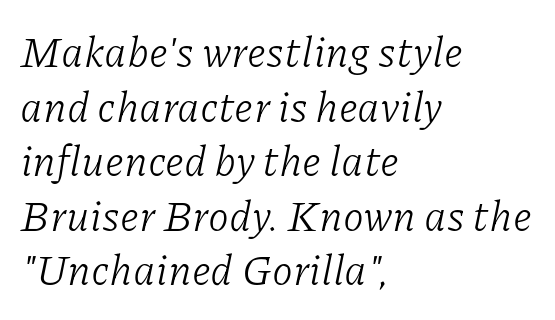
The image shows 42 px light serif type, italic (leaning right); set left-aligned, normal line spacing (1.3x), normal letter spacing, not underlined; low stroke contrast and a medium x-height.
